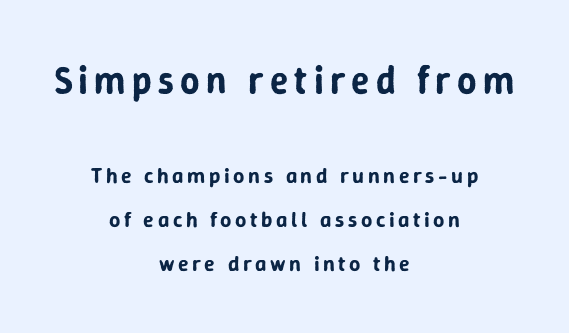
The lettering stays uniformly vertical, giving the passage a roman look. Which of the two is more prominent by size? The first, at the top. The characters display no serif detailing; their extremities are plain. The leading is generous, giving the passage an open texture.
